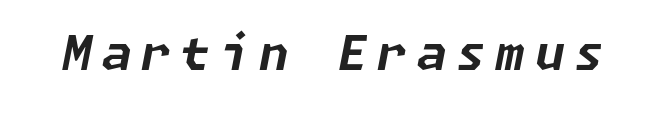
The image shows 48 px bold type, italic (leaning right); set unusually wide letter spacing (+0.2 em), not underlined; low stroke contrast and a medium x-height.
